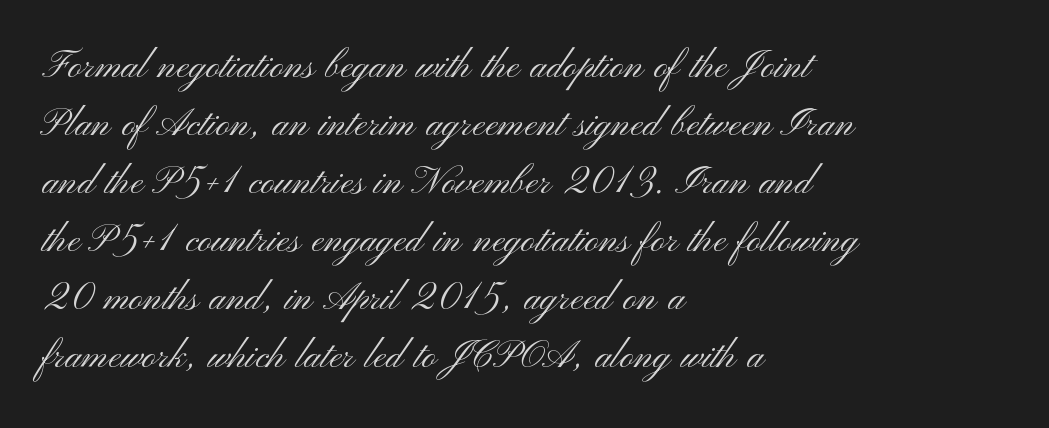
Q: Is the text bold? A: No.
Q: Is the text italic (slanted)? A: Yes.
Q: Is the typeface a serif or a sans-serif typeface? A: Sans-serif.
Q: Is the text underlined? A: No.
Q: How is the paragraph aligned? A: Left-aligned.
Q: Is the spacing between letters normal or unusually wide? A: Normal.
Q: Width (condensed, normal, or wide)? A: Wide.
Q: Stroke contrast? A: Medium.
Q: x-height? A: Small.
Q: Monospaced? A: No.
